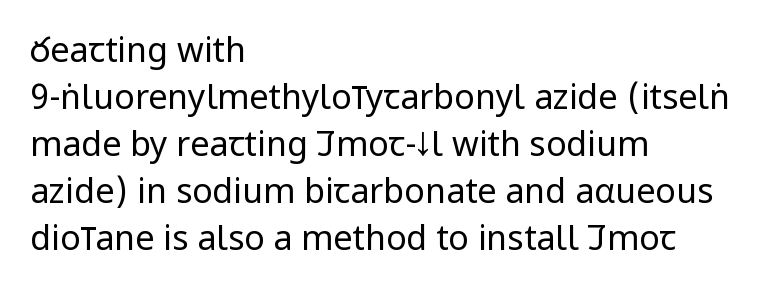
{"serif": "no", "italic": "no", "bold": "no", "weight": "regular", "width": "condensed", "stroke_contrast": "low", "x_height": "large", "monospaced": "no", "underline": "no", "align": "left", "line_spacing": "normal", "line_spacing_ratio": 1.38, "letter_spacing": "normal", "letter_spacing_em": 0.0, "glyph_px": 34}
